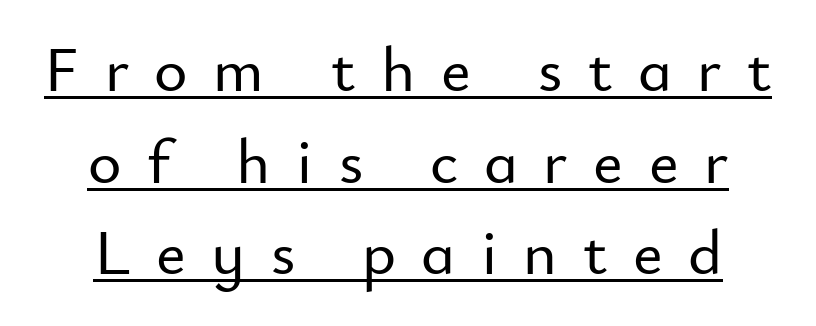
Q: Is the text italic (slanted)? A: No, it is upright.
Q: Is the typeface a serif or a sans-serif typeface? A: Sans-serif.
Q: Is the text underlined? A: Yes.
Q: Is the spacing between letters normal or unusually wide? A: Unusually wide.
Q: Is the spacing between lines tight, normal or loose? A: Normal.
Q: Width (condensed, normal, or wide)? A: Normal.
Q: Stroke contrast? A: Low.
Q: x-height? A: Small.
Q: Monospaced? A: No.
